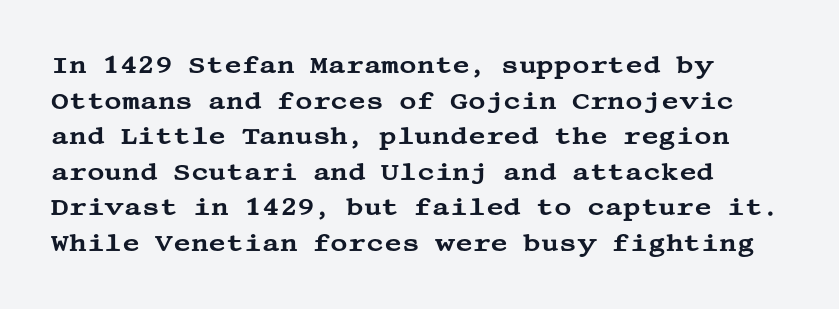
The image shows 24 px text type, upright; set left-aligned, normal line spacing (1.48x), normal letter spacing, not underlined.
